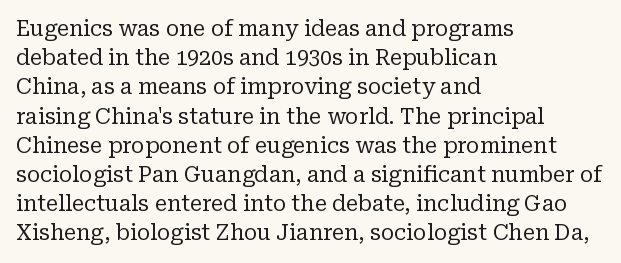
Q: Is the text bold? A: No.
Q: Is the text italic (slanted)? A: No, it is upright.
Q: Is the text underlined? A: No.
Q: How is the paragraph aligned? A: Left-aligned.
Q: Is the spacing between letters normal or unusually wide? A: Normal.
Q: Is the spacing between lines tight, normal or loose? A: Normal.
